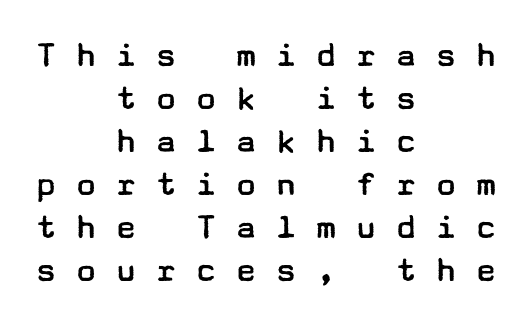
The image shows 37 px regular-weight, wide sans-serif type, upright; set centered, line spacing 1.16x, unusually wide letter spacing (+0.48 em), not underlined; low stroke contrast and a medium x-height.
